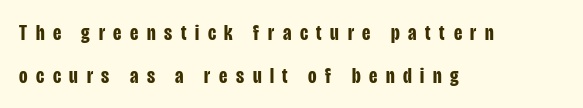
The image shows 22 px bold type, upright; set left-aligned, loose line spacing (1.95x), unusually wide letter spacing (+0.39 em), not underlined.
